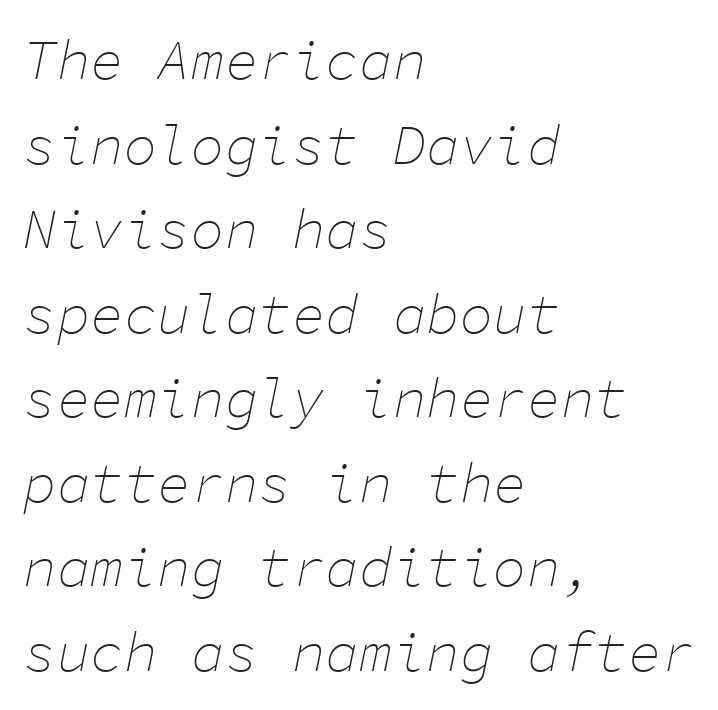
Q: Is the text bold? A: No.
Q: Is the text italic (slanted)? A: Yes, it leans right by about 11 degrees.
Q: Is the text underlined? A: No.
Q: How is the paragraph aligned? A: Left-aligned.
Q: Is the spacing between letters normal or unusually wide? A: Normal.
Q: Is the spacing between lines tight, normal or loose? A: Normal.
Q: Width (condensed, normal, or wide)? A: Normal.
Q: Stroke contrast? A: Low.
Q: x-height? A: Medium.
Q: Monospaced? A: Yes.
